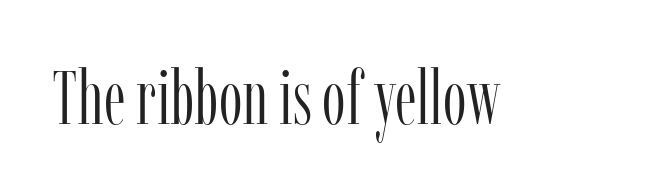
{"serif": "yes", "italic": "no", "bold": "no", "weight": "light", "width": "condensed", "stroke_contrast": "low", "x_height": "medium", "monospaced": "no", "underline": "no", "letter_spacing": "normal", "letter_spacing_em": 0.0, "glyph_px": 75}
